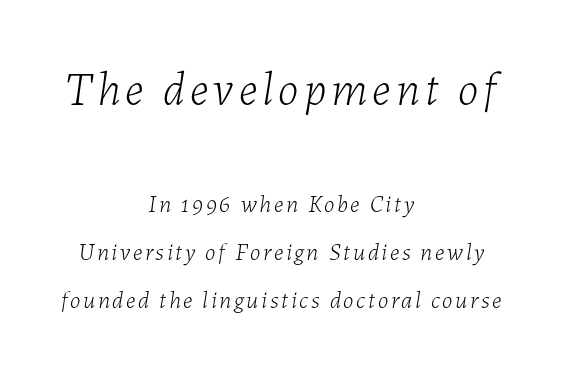
The image shows 47 px light type, italic (leaning right); set centered, loose line spacing (2.02x), not underlined; the first (top) block is 1.96x larger; low stroke contrast and a medium x-height.
